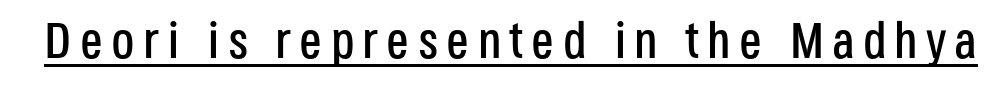
Notice how the stems are strictly vertical — no italics here. The characters display no serif detailing; their extremities are plain. Looks like someone drew a line under every word here. Is this a fixed-width face? No — the glyphs have proportional, varying widths.
